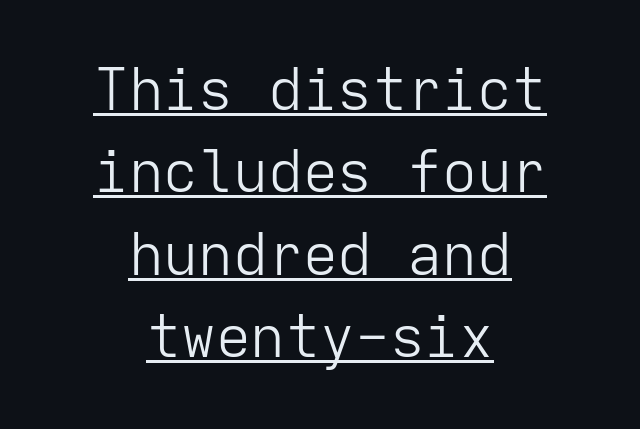
Q: Is the text bold? A: No.
Q: Is the text italic (slanted)? A: No, it is upright.
Q: Is the typeface a serif or a sans-serif typeface? A: Sans-serif.
Q: Is the text underlined? A: Yes.
Q: How is the paragraph aligned? A: Centered.
Q: Is the spacing between letters normal or unusually wide? A: Normal.
Q: Is the spacing between lines tight, normal or loose? A: Normal.
Q: Width (condensed, normal, or wide)? A: Normal.
Q: Stroke contrast? A: Low.
Q: x-height? A: Medium.
Q: Monospaced? A: Yes.
